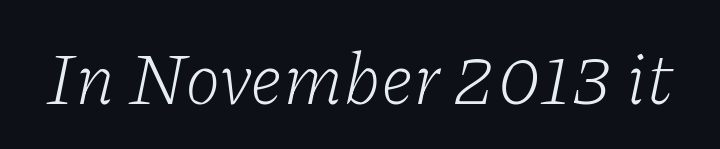
{"serif": "yes", "italic": "yes", "lean": "right", "slant_degrees": 11, "bold": "no", "weight": "light", "width": "normal", "stroke_contrast": "low", "x_height": "medium", "monospaced": "no", "underline": "no", "letter_spacing": "normal", "letter_spacing_em": 0.0, "glyph_px": 73}
